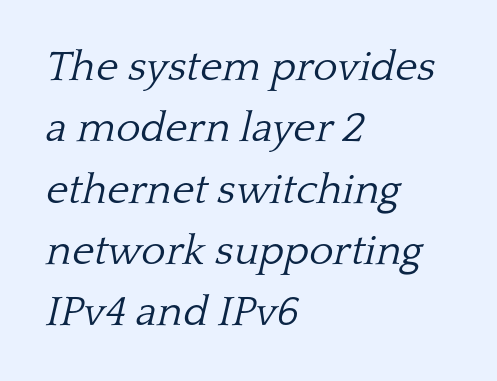
A typesetter would label this face a serif. Varying glyph widths throughout — classic text-font behaviour. Default kerning and tracking; the words read as compact shapes. Slanted lettering throughout. The specimen omits any rule beneath the text block's lines.
